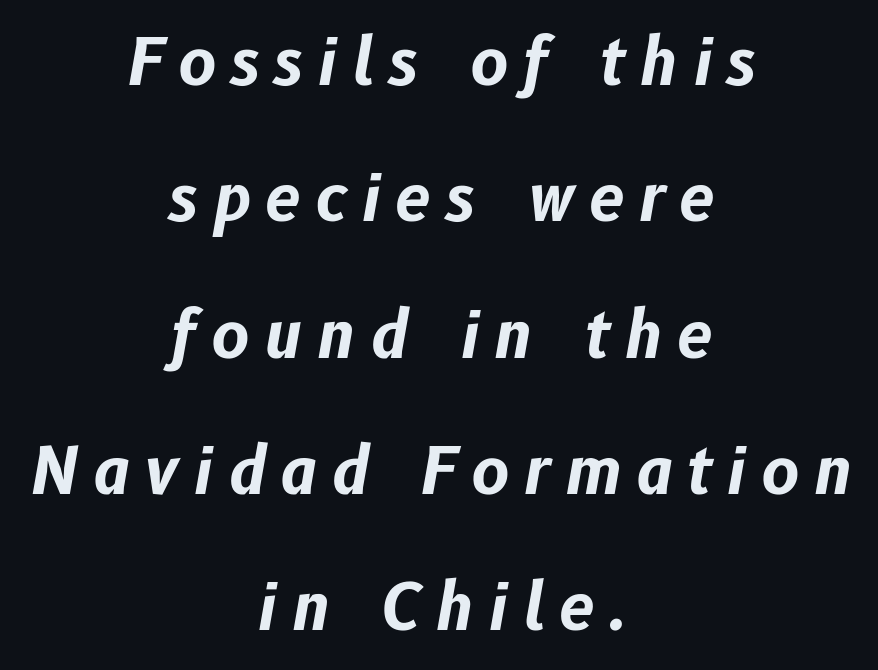
Emphasis by weight is at full strength: bold. The specimen reads as italic at a glance. The letters advance in unequal steps, a hallmark of proportional type. Honestly, the rows look like they've been pulled way apart.
